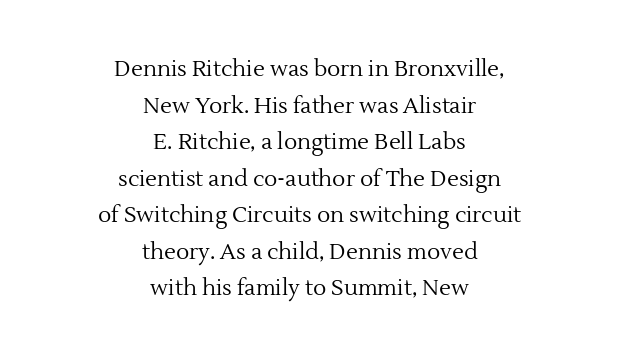
Q: Is the text bold? A: No.
Q: Is the text italic (slanted)? A: No, it is upright.
Q: Is the text underlined? A: No.
Q: How is the paragraph aligned? A: Centered.
Q: Is the spacing between letters normal or unusually wide? A: Normal.
Q: Is the spacing between lines tight, normal or loose? A: Normal.
